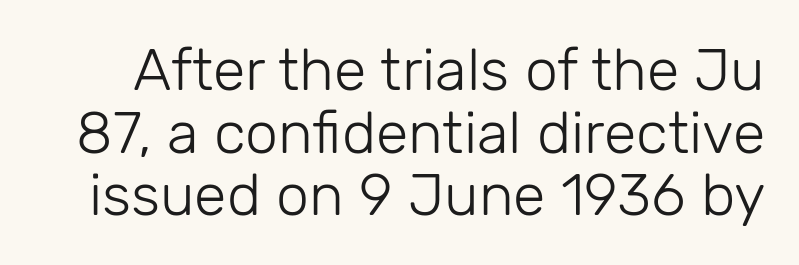
The image shows 59 px light sans-serif type, upright; set tight line spacing (1.06x), normal letter spacing, not underlined; low stroke contrast and a medium x-height.
